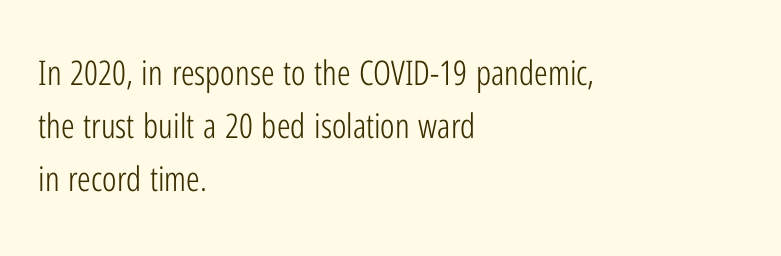
The image shows 34 px light, condensed sans-serif type, upright; set left-aligned, normal line spacing (1.56x), normal letter spacing, not underlined; low stroke contrast and a medium x-height.
